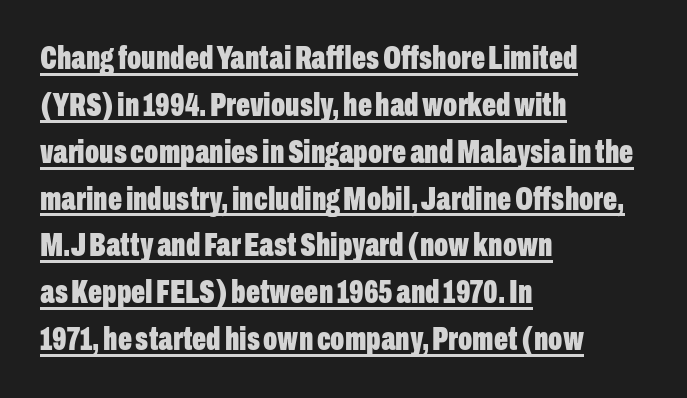
Q: Is the text bold? A: Yes.
Q: Is the text italic (slanted)? A: No, it is upright.
Q: Is the typeface a serif or a sans-serif typeface? A: Sans-serif.
Q: Is the text underlined? A: Yes.
Q: How is the paragraph aligned? A: Left-aligned.
Q: Is the spacing between letters normal or unusually wide? A: Normal.
Q: Is the spacing between lines tight, normal or loose? A: Normal.
Q: Width (condensed, normal, or wide)? A: Condensed.
Q: Stroke contrast? A: Low.
Q: x-height? A: Medium.
Q: Monospaced? A: No.
